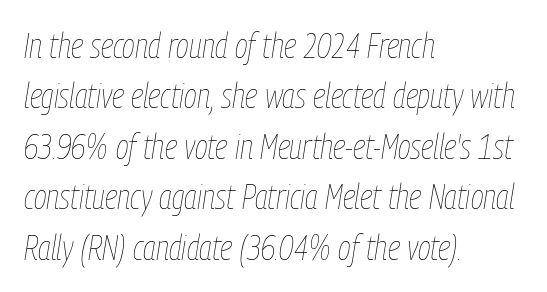
Q: Is the text bold? A: No.
Q: Is the text italic (slanted)? A: Yes, it leans right by about 9 degrees.
Q: Is the text underlined? A: No.
Q: How is the paragraph aligned? A: Left-aligned.
Q: Is the spacing between letters normal or unusually wide? A: Normal.
Q: Is the spacing between lines tight, normal or loose? A: Normal.
Q: Width (condensed, normal, or wide)? A: Condensed.
Q: Stroke contrast? A: Low.
Q: x-height? A: Medium.
Q: Monospaced? A: No.
